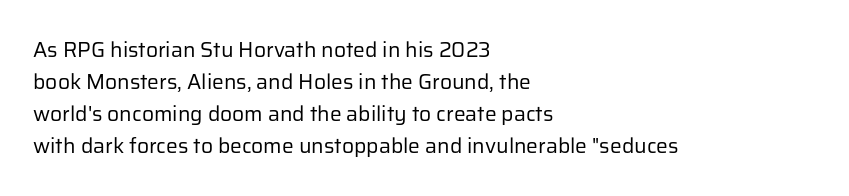
Vertical strokes here are truly vertical. The paragraph has a hard left edge and a soft right edge. The rendering uses a moderate line-height, typical for paragraphs. The cut favours lightness, reaching ordinary text weight at its darkest.
